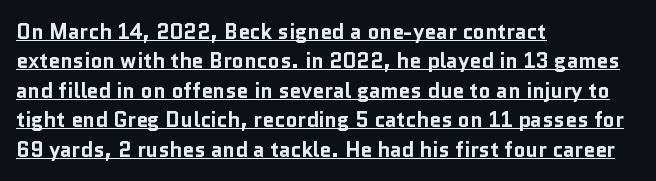
There is no visible air inserted between adjacent glyphs. I'd describe the lettering as bold — thick and assertive. How would I describe the line gaps? Plain and ordinary. These lines are set flush left with a ragged right edge.
